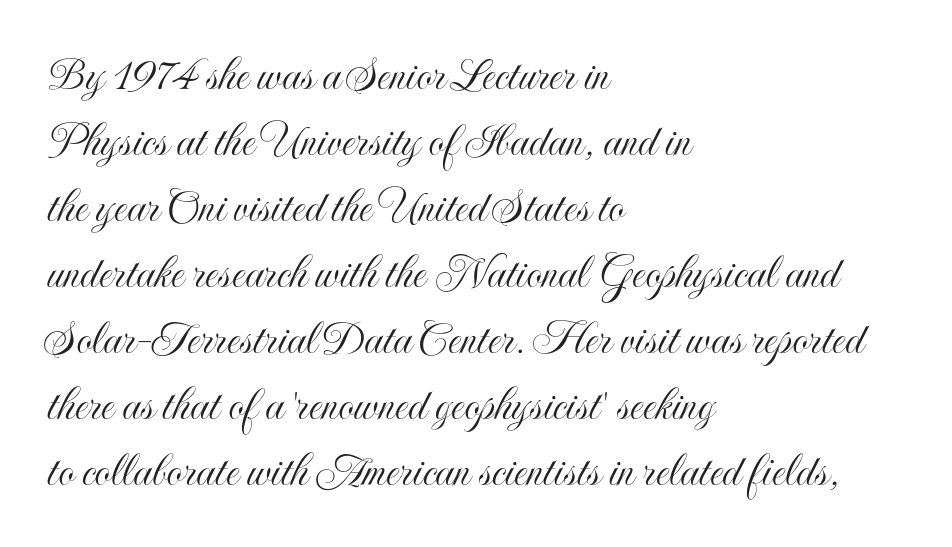
Q: Is the text italic (slanted)? A: Yes.
Q: Is the text underlined? A: No.
Q: How is the paragraph aligned? A: Left-aligned.
Q: Is the spacing between letters normal or unusually wide? A: Normal.
Q: Is the spacing between lines tight, normal or loose? A: Normal.
Q: Width (condensed, normal, or wide)? A: Condensed.
Q: x-height? A: Small.
Q: Monospaced? A: No.
